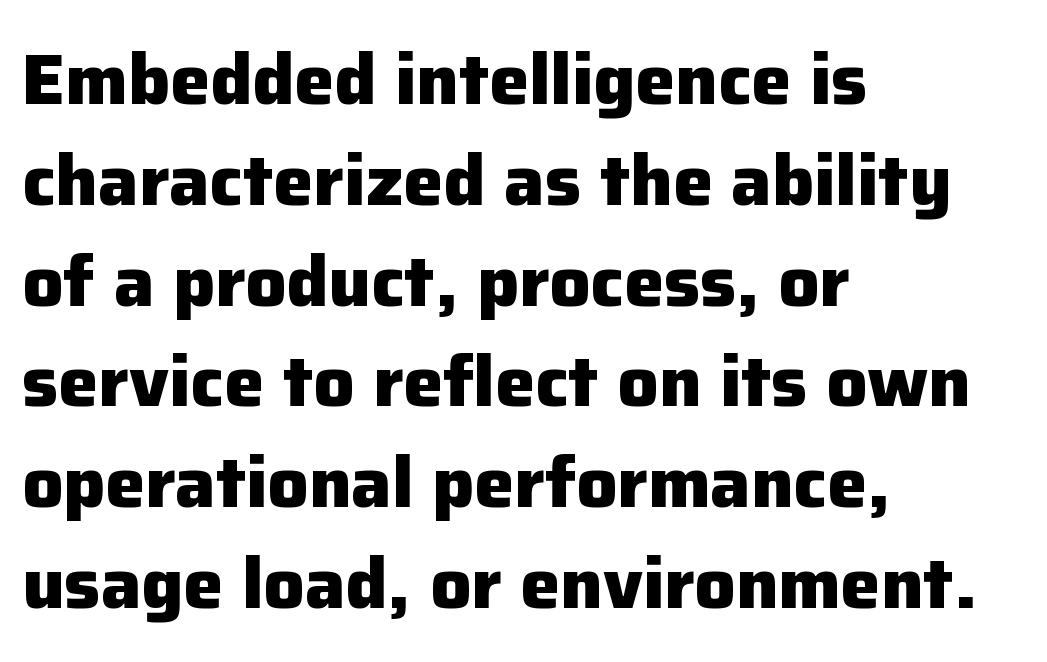
Q: Is the text bold? A: Yes.
Q: Is the text italic (slanted)? A: No, it is upright.
Q: Is the typeface a serif or a sans-serif typeface? A: Sans-serif.
Q: Is the text underlined? A: No.
Q: How is the paragraph aligned? A: Left-aligned.
Q: Is the spacing between letters normal or unusually wide? A: Normal.
Q: Is the spacing between lines tight, normal or loose? A: Normal.
Q: Width (condensed, normal, or wide)? A: Normal.
Q: Stroke contrast? A: Low.
Q: x-height? A: Medium.
Q: Monospaced? A: No.
